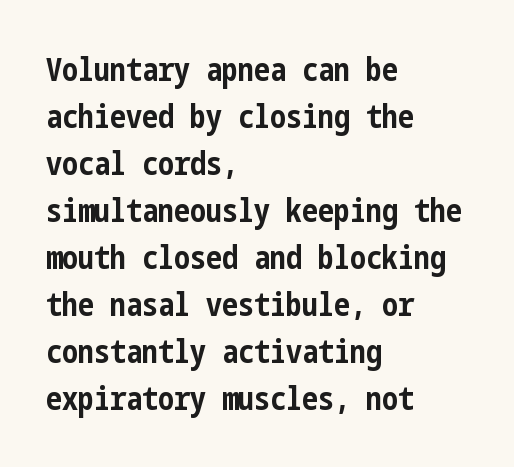
Q: Is the text bold? A: Yes.
Q: Is the text italic (slanted)? A: No, it is upright.
Q: Is the typeface a serif or a sans-serif typeface? A: Sans-serif.
Q: Is the text underlined? A: No.
Q: How is the paragraph aligned? A: Left-aligned.
Q: Is the spacing between letters normal or unusually wide? A: Normal.
Q: Is the spacing between lines tight, normal or loose? A: Normal.
Q: Width (condensed, normal, or wide)? A: Condensed.
Q: Stroke contrast? A: Low.
Q: x-height? A: Medium.
